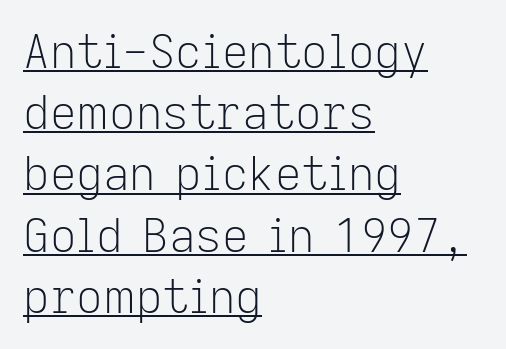
Q: Is the text bold? A: No.
Q: Is the text italic (slanted)? A: No, it is upright.
Q: Is the typeface a serif or a sans-serif typeface? A: Sans-serif.
Q: Is the text underlined? A: Yes.
Q: How is the paragraph aligned? A: Left-aligned.
Q: Is the spacing between letters normal or unusually wide? A: Normal.
Q: Is the spacing between lines tight, normal or loose? A: Normal.
Q: Width (condensed, normal, or wide)? A: Normal.
Q: Stroke contrast? A: Low.
Q: x-height? A: Medium.
Q: Monospaced? A: No.
